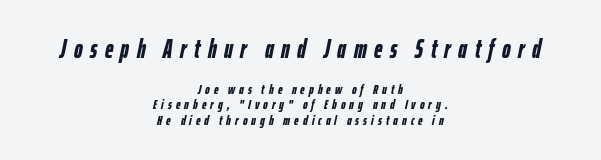
The image shows 26 px bold type, italic (leaning right); set centered, tight line spacing (1.11x), unusually wide letter spacing (+0.29 em), not underlined; the first (top) block is 1.86x larger.
